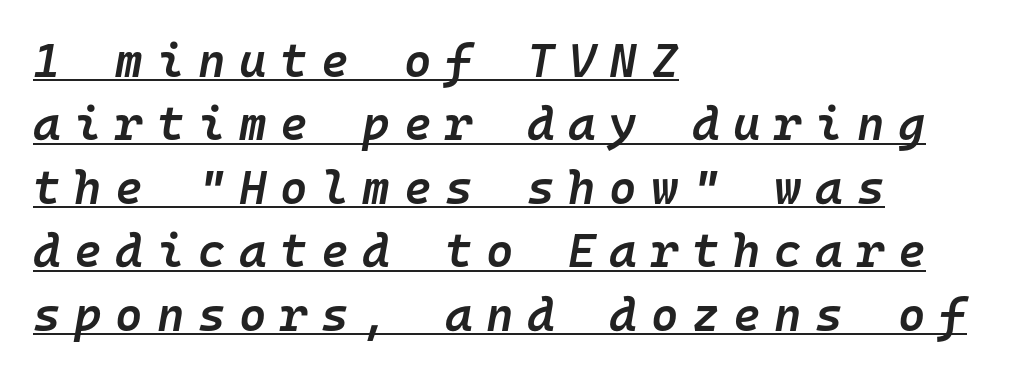
{"italic": "yes", "lean": "right", "slant_degrees": 10, "bold": "semi", "weight": "semibold", "width": "normal", "stroke_contrast": "low", "x_height": "medium", "monospaced": "yes", "underline": "yes", "align": "left", "line_spacing": "normal", "line_spacing_ratio": 1.35, "letter_spacing": "wide", "letter_spacing_em": 0.29, "glyph_px": 47}
